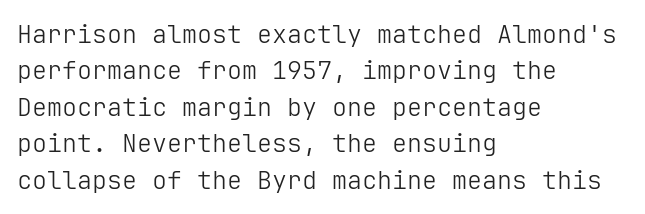
Q: Is the text bold? A: No.
Q: Is the text italic (slanted)? A: No, it is upright.
Q: Is the text underlined? A: No.
Q: How is the paragraph aligned? A: Left-aligned.
Q: Is the spacing between letters normal or unusually wide? A: Normal.
Q: Is the spacing between lines tight, normal or loose? A: Normal.
